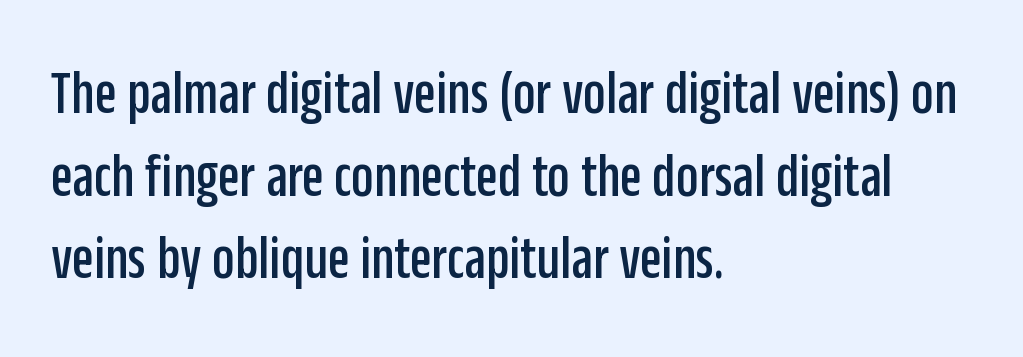
{"serif": "no", "italic": "no", "width": "condensed", "stroke_contrast": "low", "x_height": "large", "monospaced": "no", "underline": "no", "align": "left", "line_spacing": "normal", "line_spacing_ratio": 1.31, "letter_spacing": "normal", "letter_spacing_em": 0.0, "glyph_px": 63}
